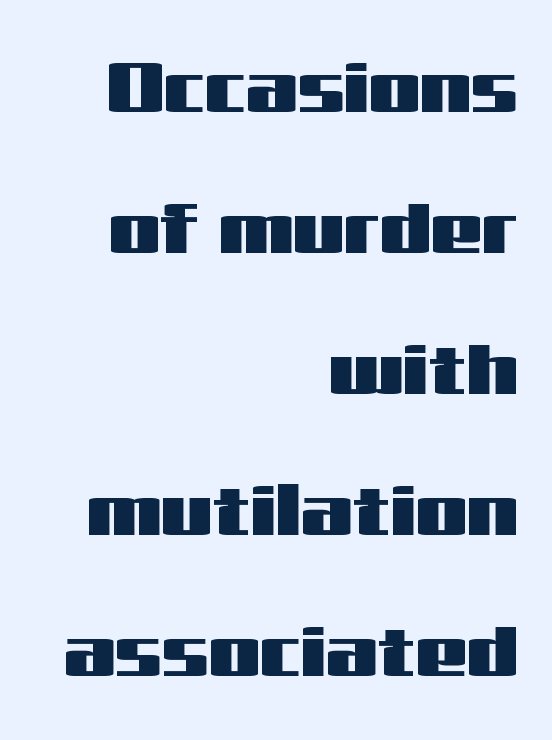
{"serif": "no", "italic": "no", "width": "wide", "stroke_contrast": "medium", "x_height": "medium", "monospaced": "no", "underline": "no", "align": "right", "line_spacing": "loose", "line_spacing_ratio": 1.93, "letter_spacing": "normal", "letter_spacing_em": 0.0, "glyph_px": 73}
